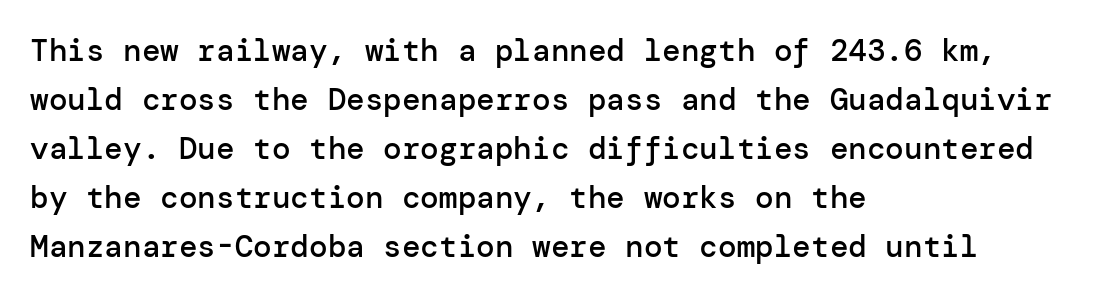
{"serif": "no", "italic": "no", "bold": "semi", "weight": "semibold", "width": "normal", "stroke_contrast": "low", "x_height": "medium", "underline": "no", "align": "left", "line_spacing": "normal", "line_spacing_ratio": 1.58, "letter_spacing": "normal", "letter_spacing_em": 0.0, "glyph_px": 31}
